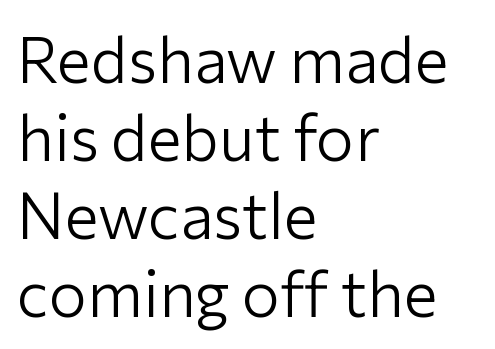
{"serif": "no", "italic": "no", "bold": "no", "weight": "light", "width": "normal", "stroke_contrast": "low", "x_height": "medium", "monospaced": "no", "underline": "no", "align": "left", "line_spacing_ratio": 1.22, "letter_spacing": "normal", "letter_spacing_em": 0.0, "glyph_px": 64}
